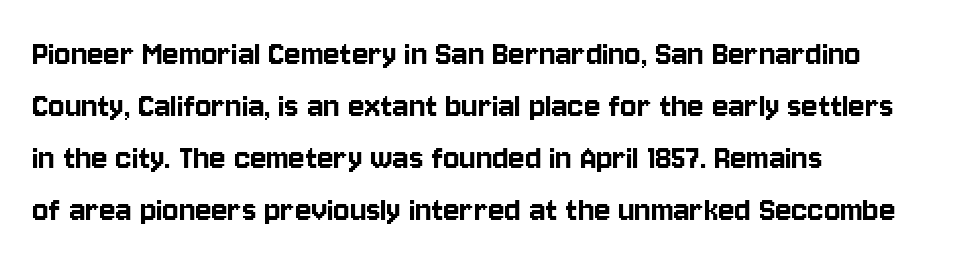
Italic: no, the glyphs are upright roman. Check under the words: just untouched page. What's the leading like? Ordinary, nothing unusual. A typesetter would call this proportional, since set widths differ per character. In CSS terms this would be text-align: left.
